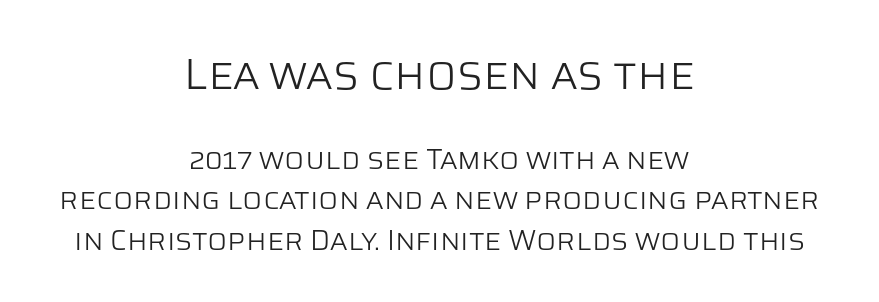
Nope, no serifs anywhere on these letters. If you squint, the top block still reads clearly — it's the larger of the two. The typography opts for an upright posture over an oblique one. On a weight scale, this lands at 450 or below.
